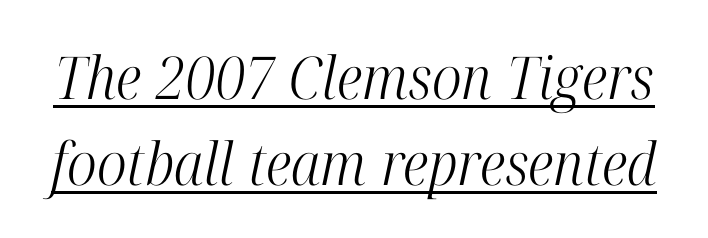
The image shows 59 px light, condensed serif type, italic (leaning right); set normal line spacing (1.45x), normal letter spacing, underlined; high stroke contrast and a medium x-height.
